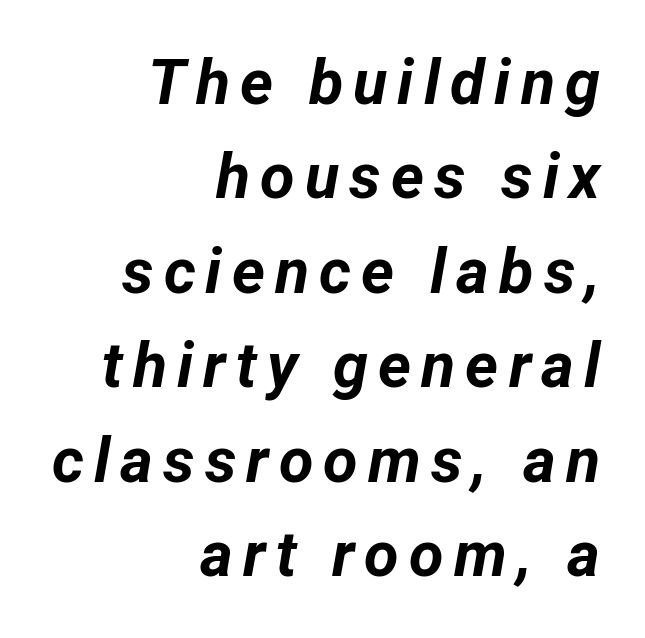
{"italic": "yes", "lean": "right", "slant_degrees": 12, "bold": "yes", "weight": "bold", "width": "normal", "stroke_contrast": "low", "x_height": "medium", "monospaced": "no", "underline": "no", "align": "right", "line_spacing": "normal", "line_spacing_ratio": 1.5, "glyph_px": 63}
